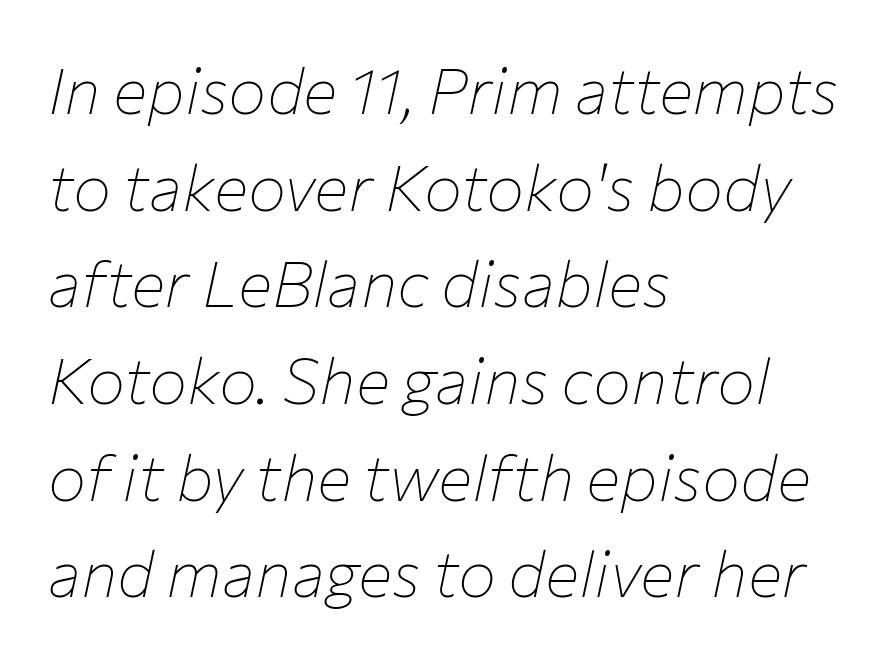
Q: Is the text bold? A: No.
Q: Is the text italic (slanted)? A: Yes, it leans right by about 12 degrees.
Q: Is the text underlined? A: No.
Q: How is the paragraph aligned? A: Left-aligned.
Q: Is the spacing between letters normal or unusually wide? A: Normal.
Q: Is the spacing between lines tight, normal or loose? A: Normal.
Q: Width (condensed, normal, or wide)? A: Normal.
Q: Stroke contrast? A: Low.
Q: x-height? A: Medium.
Q: Monospaced? A: No.
